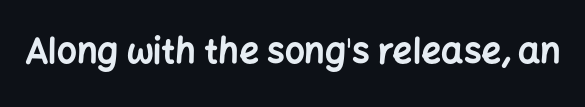
The image shows 35 px bold sans-serif type, upright; set normal letter spacing, not underlined; low stroke contrast and a medium x-height.
